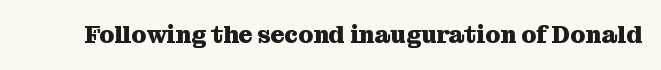
The image shows 24 px bold type, upright; set normal letter spacing, not underlined.
